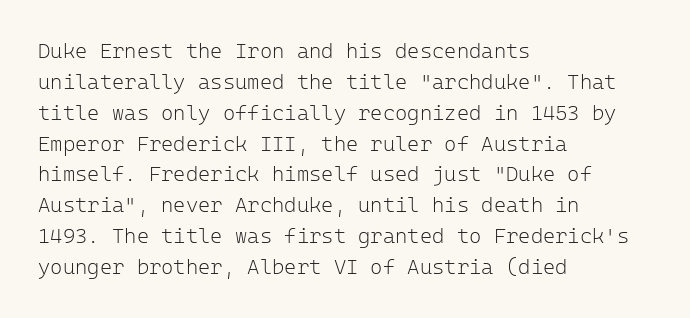
Q: Is the text bold? A: No.
Q: Is the text italic (slanted)? A: No, it is upright.
Q: Is the text underlined? A: No.
Q: How is the paragraph aligned? A: Left-aligned.
Q: Is the spacing between letters normal or unusually wide? A: Normal.
Q: Is the spacing between lines tight, normal or loose? A: Normal.
